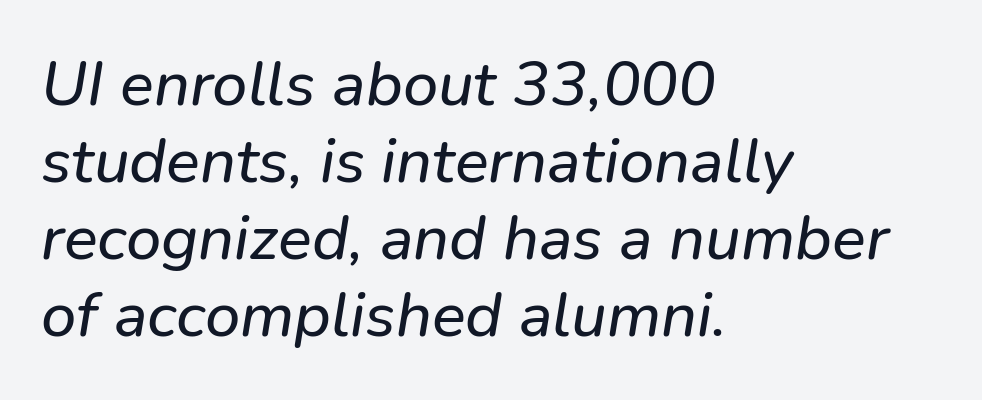
{"serif": "no", "width": "normal", "stroke_contrast": "low", "x_height": "medium", "monospaced": "no", "underline": "no", "align": "left", "line_spacing_ratio": 1.22, "letter_spacing": "normal", "letter_spacing_em": 0.0, "glyph_px": 63}
